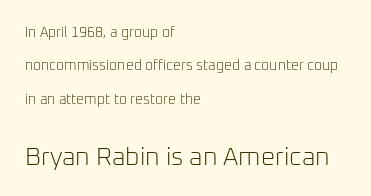
The image shows 25 px text type, upright; set left-aligned, loose line spacing (2.38x), normal letter spacing, not underlined; the second (bottom) block is 1.79x larger.
